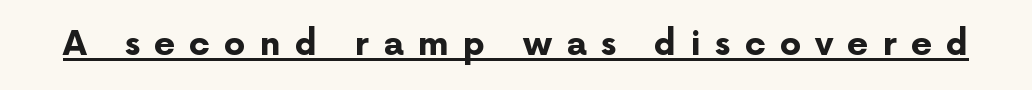
Q: Is the text bold? A: Yes.
Q: Is the text italic (slanted)? A: No, it is upright.
Q: Is the typeface a serif or a sans-serif typeface? A: Sans-serif.
Q: Is the text underlined? A: Yes.
Q: Is the spacing between letters normal or unusually wide? A: Unusually wide.
Q: Width (condensed, normal, or wide)? A: Normal.
Q: Stroke contrast? A: Low.
Q: x-height? A: Medium.
Q: Monospaced? A: No.
